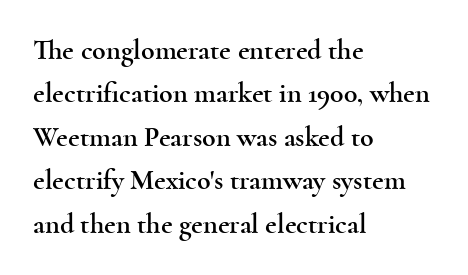
{"serif": "yes", "italic": "no", "width": "wide", "x_height": "small", "monospaced": "no", "underline": "no", "align": "left", "line_spacing": "normal", "line_spacing_ratio": 1.55, "letter_spacing": "normal", "letter_spacing_em": 0.0, "glyph_px": 28}
